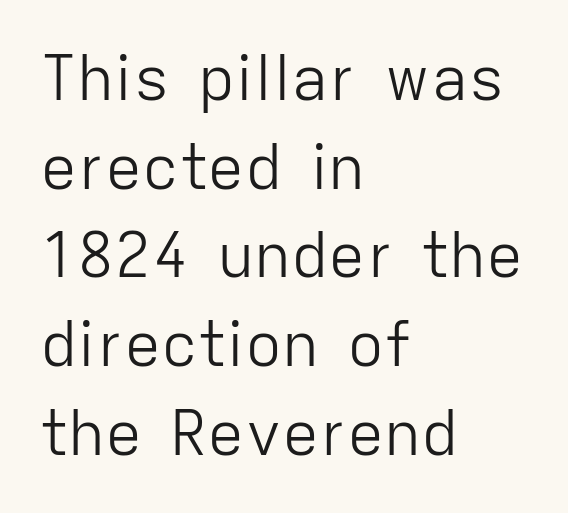
{"serif": "no", "italic": "no", "bold": "no", "weight": "light", "width": "normal", "stroke_contrast": "low", "x_height": "medium", "monospaced": "no", "underline": "no", "align": "left", "line_spacing": "normal", "line_spacing_ratio": 1.43, "letter_spacing": "normal", "letter_spacing_em": 0.0, "glyph_px": 62}
